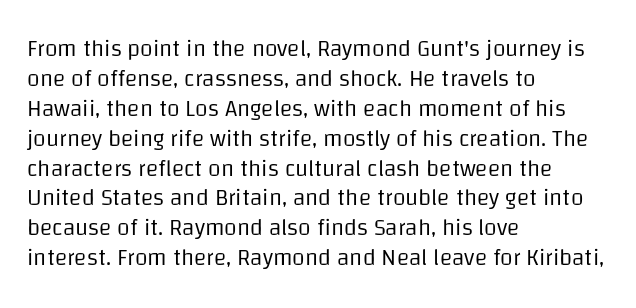
The image shows 23 px text type, upright; set left-aligned, normal line spacing (1.3x), normal letter spacing, not underlined.
